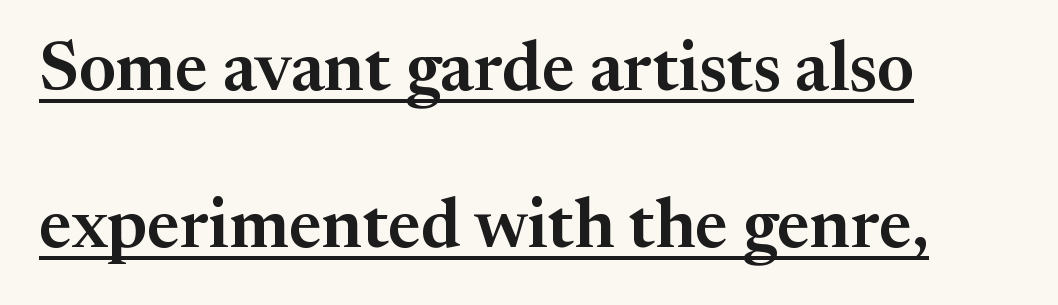
Q: Is the text italic (slanted)? A: No, it is upright.
Q: Is the typeface a serif or a sans-serif typeface? A: Serif.
Q: Is the text underlined? A: Yes.
Q: How is the paragraph aligned? A: Left-aligned.
Q: Is the spacing between letters normal or unusually wide? A: Normal.
Q: Is the spacing between lines tight, normal or loose? A: Loose.
Q: Width (condensed, normal, or wide)? A: Normal.
Q: Stroke contrast? A: Medium.
Q: x-height? A: Medium.
Q: Monospaced? A: No.
